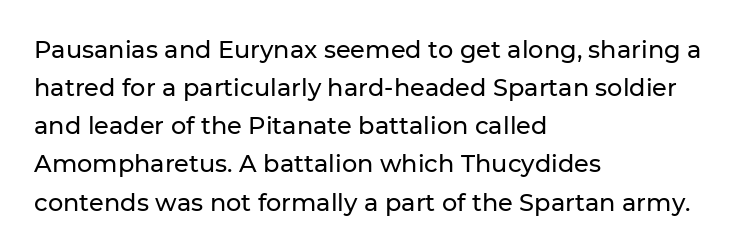
{"italic": "no", "underline": "no", "align": "left", "line_spacing": "normal", "line_spacing_ratio": 1.59, "letter_spacing": "normal", "letter_spacing_em": 0.0, "glyph_px": 24}
